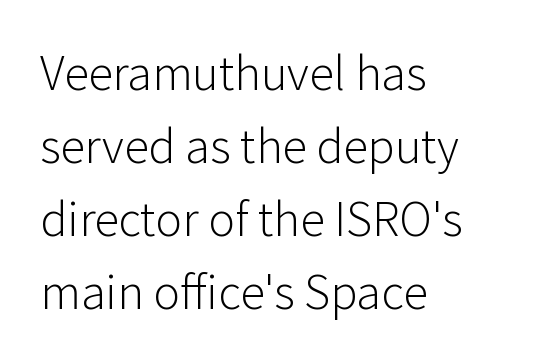
Q: Is the text bold? A: No.
Q: Is the text italic (slanted)? A: No, it is upright.
Q: Is the typeface a serif or a sans-serif typeface? A: Sans-serif.
Q: Is the text underlined? A: No.
Q: How is the paragraph aligned? A: Left-aligned.
Q: Is the spacing between letters normal or unusually wide? A: Normal.
Q: Is the spacing between lines tight, normal or loose? A: Normal.
Q: Width (condensed, normal, or wide)? A: Normal.
Q: Stroke contrast? A: Low.
Q: x-height? A: Medium.
Q: Monospaced? A: No.
